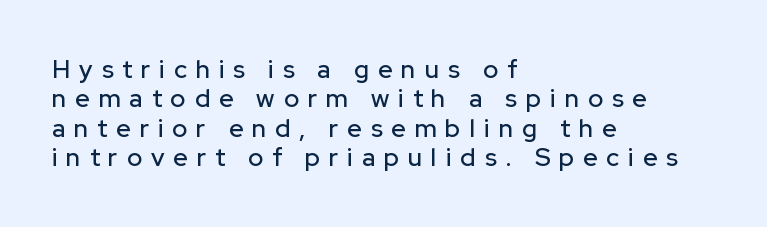
Do the letters lean? They stand straight. Each word looks stretched out because of the extra space between its letters. A student would call this left alignment; a typographer would say flush left, rag right. Descender tails drop into unmarked territory.
